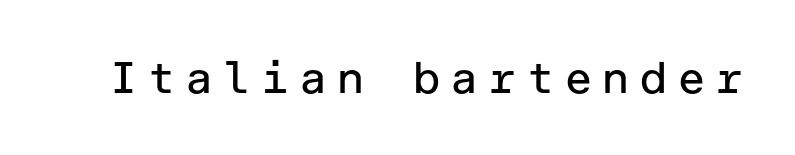
Q: Is the text bold? A: No.
Q: Is the text italic (slanted)? A: No, it is upright.
Q: Is the typeface a serif or a sans-serif typeface? A: Sans-serif.
Q: Is the text underlined? A: No.
Q: Is the spacing between letters normal or unusually wide? A: Unusually wide.
Q: Width (condensed, normal, or wide)? A: Normal.
Q: Stroke contrast? A: Low.
Q: x-height? A: Medium.
